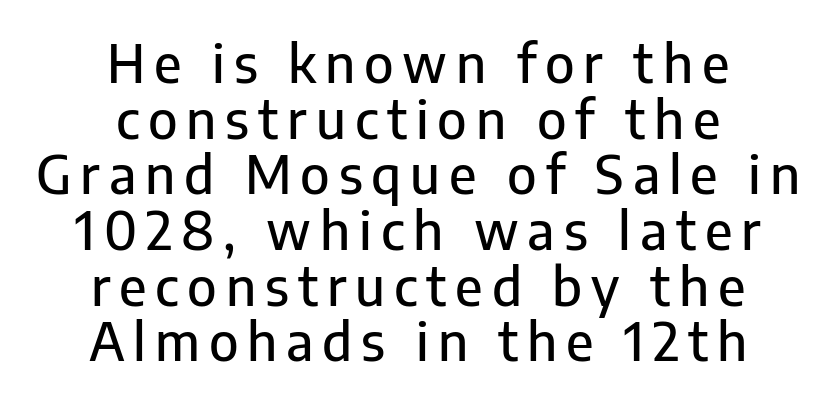
Q: Is the text italic (slanted)? A: No, it is upright.
Q: Is the typeface a serif or a sans-serif typeface? A: Sans-serif.
Q: Is the text underlined? A: No.
Q: How is the paragraph aligned? A: Centered.
Q: Is the spacing between lines tight, normal or loose? A: Tight.
Q: Width (condensed, normal, or wide)? A: Normal.
Q: Stroke contrast? A: Low.
Q: x-height? A: Medium.
Q: Monospaced? A: No.
